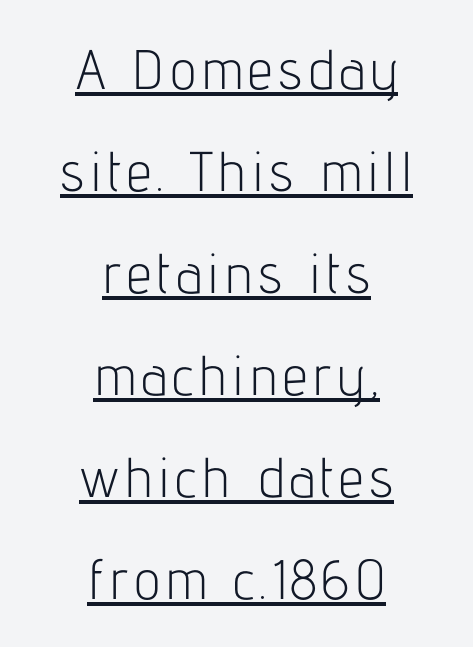
{"serif": "no", "italic": "no", "bold": "no", "weight": "light", "width": "condensed", "stroke_contrast": "low", "x_height": "medium", "monospaced": "no", "underline": "yes", "align": "center", "line_spacing_ratio": 1.82, "glyph_px": 56}
